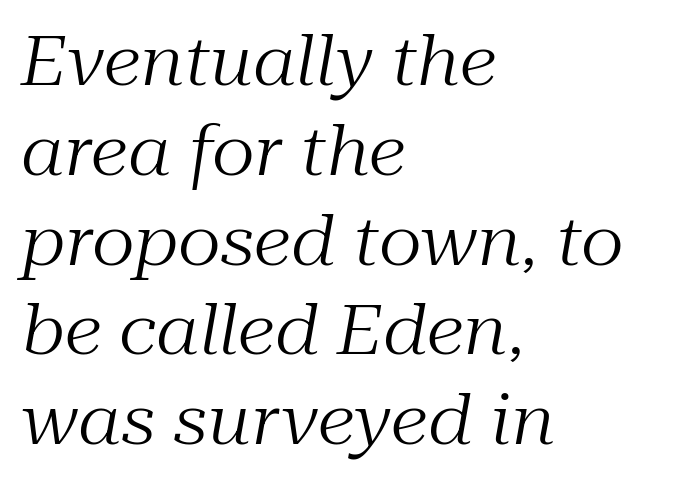
{"serif": "yes", "italic": "yes", "lean": "right", "slant_degrees": 10, "bold": "no", "weight": "regular", "width": "normal", "stroke_contrast": "medium", "x_height": "medium", "monospaced": "no", "underline": "no", "align": "left", "line_spacing": "normal", "line_spacing_ratio": 1.32, "letter_spacing": "normal", "letter_spacing_em": 0.0, "glyph_px": 68}
